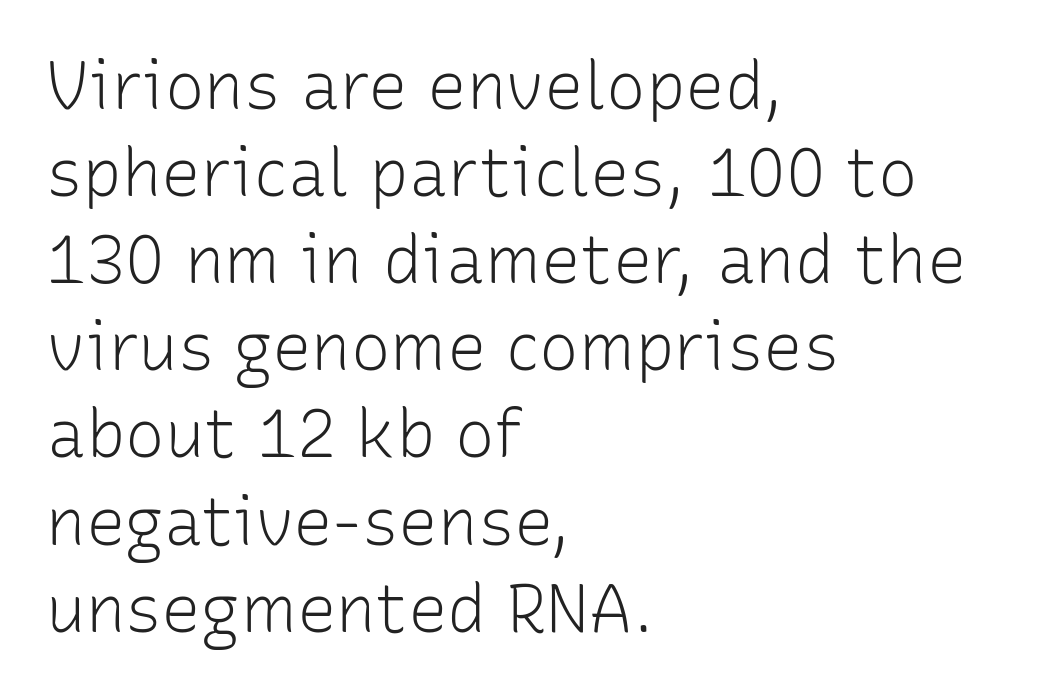
{"serif": "no", "italic": "no", "bold": "no", "weight": "light", "width": "normal", "stroke_contrast": "low", "x_height": "medium", "monospaced": "no", "underline": "no", "align": "left", "line_spacing": "normal", "line_spacing_ratio": 1.32, "letter_spacing": "normal", "letter_spacing_em": 0.0, "glyph_px": 66}
